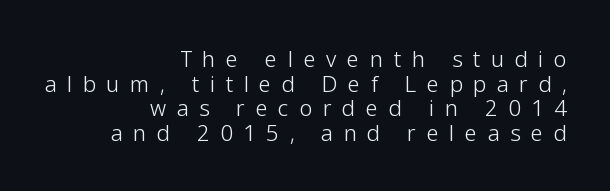
The image shows 22 px text type, upright; set right-aligned, tight line spacing (1.12x), unusually wide letter spacing (+0.48 em), not underlined.
